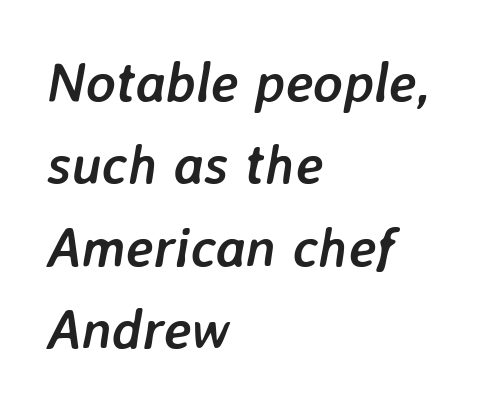
A clean baseline with only descenders dipping below it. The paragraph has a hard left edge and a soft right edge. Whoever set this chose a conventional vertical rhythm. Spacing verdict: proportional, widths tailored to each character. This rendering leaves character spacing at its baseline value. Bold? Absolutely — the strokes are thick and heavy.
